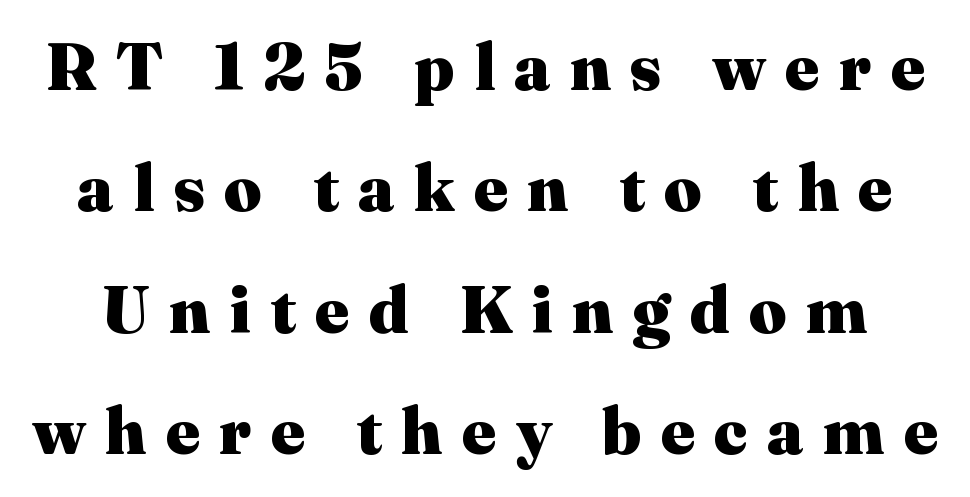
Q: Is the text bold? A: Yes.
Q: Is the text italic (slanted)? A: No, it is upright.
Q: Is the typeface a serif or a sans-serif typeface? A: Serif.
Q: Is the text underlined? A: No.
Q: Is the spacing between letters normal or unusually wide? A: Unusually wide.
Q: Width (condensed, normal, or wide)? A: Normal.
Q: Stroke contrast? A: Medium.
Q: x-height? A: Medium.
Q: Monospaced? A: No.
